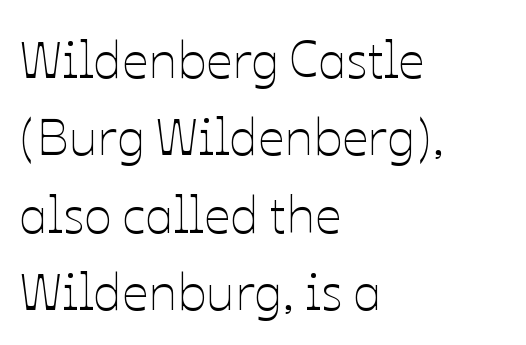
The letterforms sit shoulder to shoulder at normal distance. Any mark beneath the type? The region is blank. A light-to-regular cut is what we see here. The paragraph has a hard left edge and a soft right edge.
